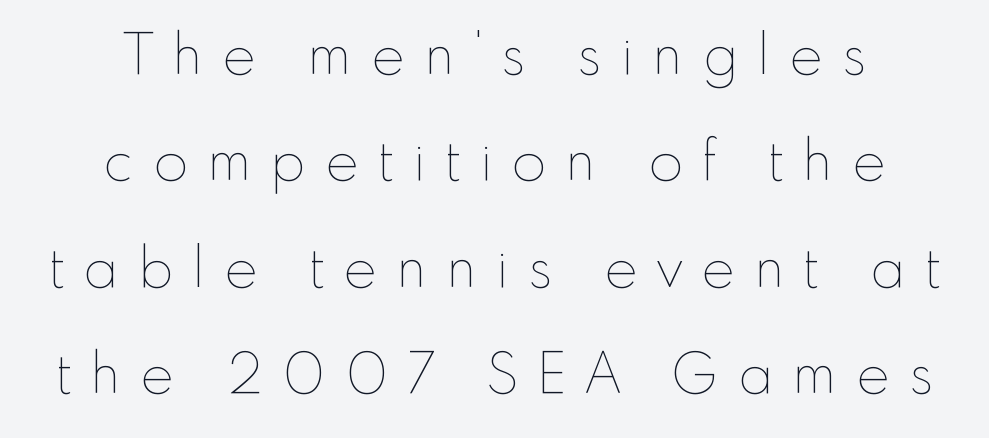
{"italic": "no", "bold": "no", "weight": "thin", "width": "normal", "stroke_contrast": "low", "x_height": "small", "monospaced": "no", "underline": "no", "align": "center", "line_spacing": "loose", "line_spacing_ratio": 1.9, "letter_spacing": "wide", "letter_spacing_em": 0.34, "glyph_px": 56}
